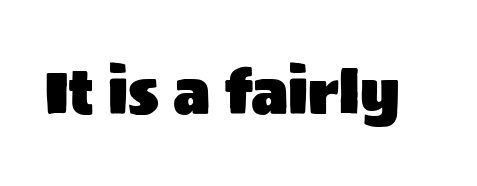
Q: Is the text italic (slanted)? A: No, it is upright.
Q: Is the typeface a serif or a sans-serif typeface? A: Sans-serif.
Q: Is the text underlined? A: No.
Q: Is the spacing between letters normal or unusually wide? A: Normal.
Q: Width (condensed, normal, or wide)? A: Normal.
Q: Stroke contrast? A: Medium.
Q: x-height? A: Large.
Q: Monospaced? A: No.
